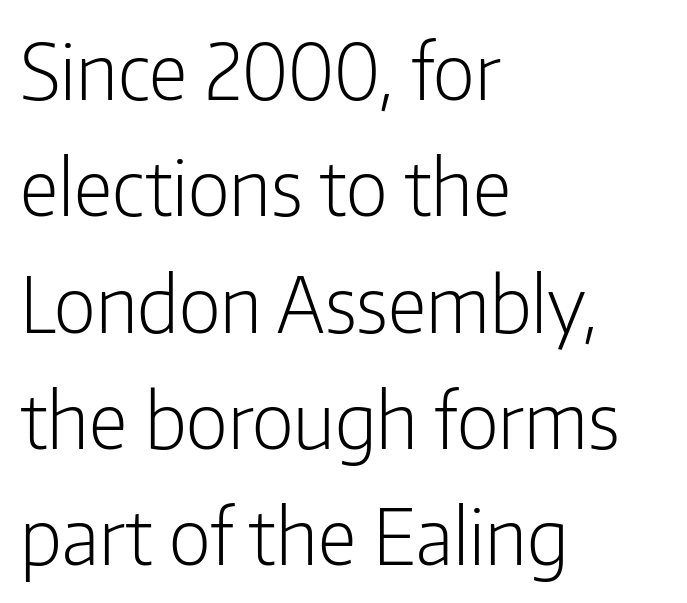
Type without underlining. The lettering stays uniformly vertical, giving the passage a roman look. Here the designer chose a conventional face with non-uniform glyph widths. Compared with a typical body face, this is equally light or lighter still. Horizontally, the lines are justified to the leading edge only. Letter spacing: default.
